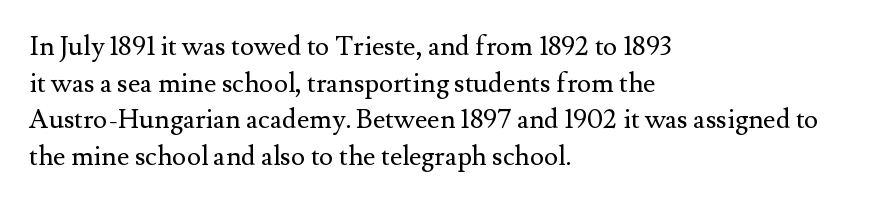
Reading down the block, your eye returns to a fixed left position each line. Do the letters lean? They stand straight. The strip under each line holds only bare page. Bold? No — there's no thickening of the strokes. Line spacing here is normal. Glyph-to-glyph distance matches everyday printed text.
